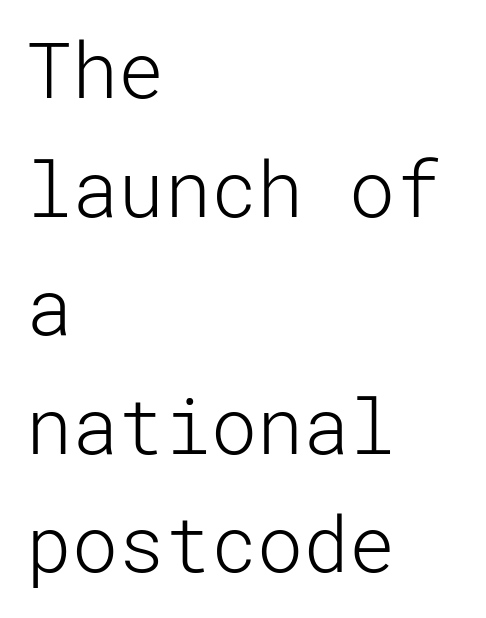
Q: Is the text bold? A: No.
Q: Is the text italic (slanted)? A: No, it is upright.
Q: Is the typeface a serif or a sans-serif typeface? A: Sans-serif.
Q: Is the text underlined? A: No.
Q: How is the paragraph aligned? A: Left-aligned.
Q: Is the spacing between letters normal or unusually wide? A: Normal.
Q: Is the spacing between lines tight, normal or loose? A: Normal.
Q: Width (condensed, normal, or wide)? A: Normal.
Q: Stroke contrast? A: Low.
Q: x-height? A: Medium.
